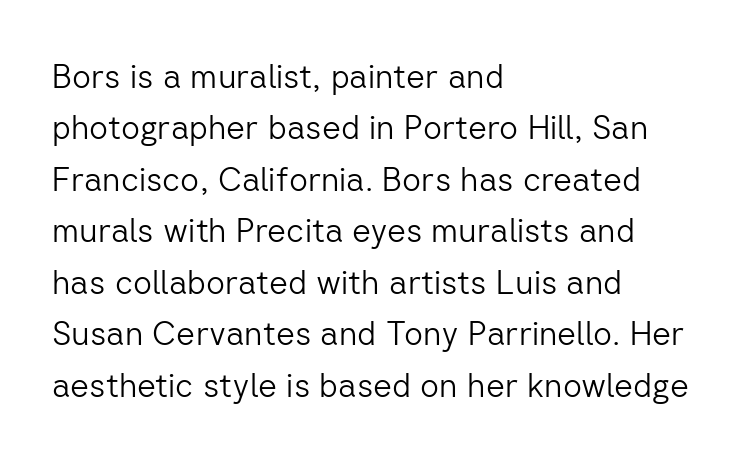
The image shows 33 px light sans-serif type, upright; set left-aligned, normal line spacing (1.56x), normal letter spacing, not underlined; low stroke contrast and a medium x-height.
